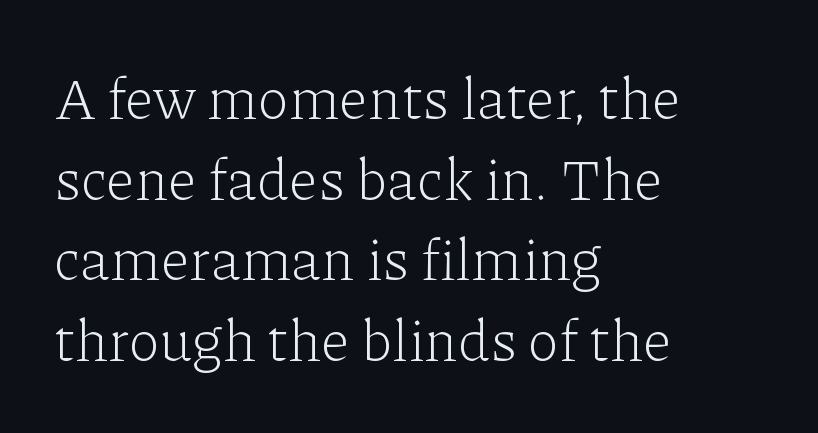
The image shows 58 px light serif type, upright; set left-aligned, normal line spacing (1.39x), normal letter spacing, not underlined; low stroke contrast and a medium x-height.
